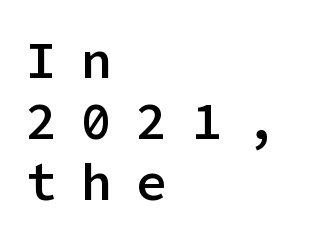
Does extra space separate the letters? Yes, quite a lot of it. Typographically, this falls in the sans-serif category. Bare-footed words on every line. The font's upright variant was chosen for this text.
